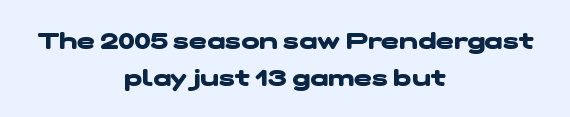
{"bold": "yes", "underline": "no", "align": "center", "line_spacing": "normal", "line_spacing_ratio": 1.53, "letter_spacing": "normal", "letter_spacing_em": 0.0, "glyph_px": 24}
